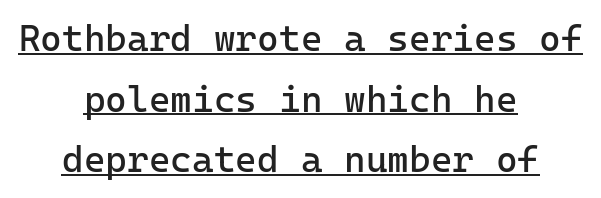
{"serif": "no", "italic": "no", "bold": "no", "weight": "regular", "width": "normal", "stroke_contrast": "low", "x_height": "medium", "monospaced": "yes", "underline": "yes", "align": "center", "line_spacing": "normal", "line_spacing_ratio": 1.64, "letter_spacing": "normal", "letter_spacing_em": 0.0, "glyph_px": 37}
